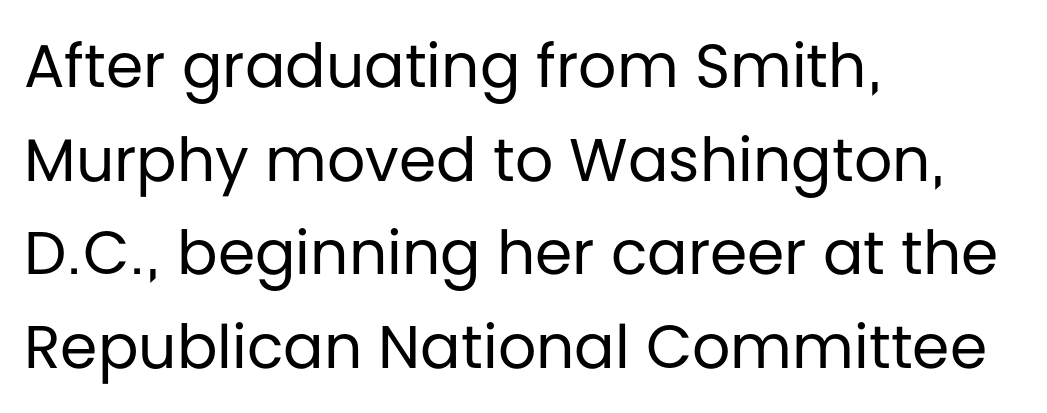
The image shows 60 px regular-weight sans-serif type, upright; set left-aligned, normal line spacing (1.56x), normal letter spacing, not underlined; low stroke contrast and a large x-height.
